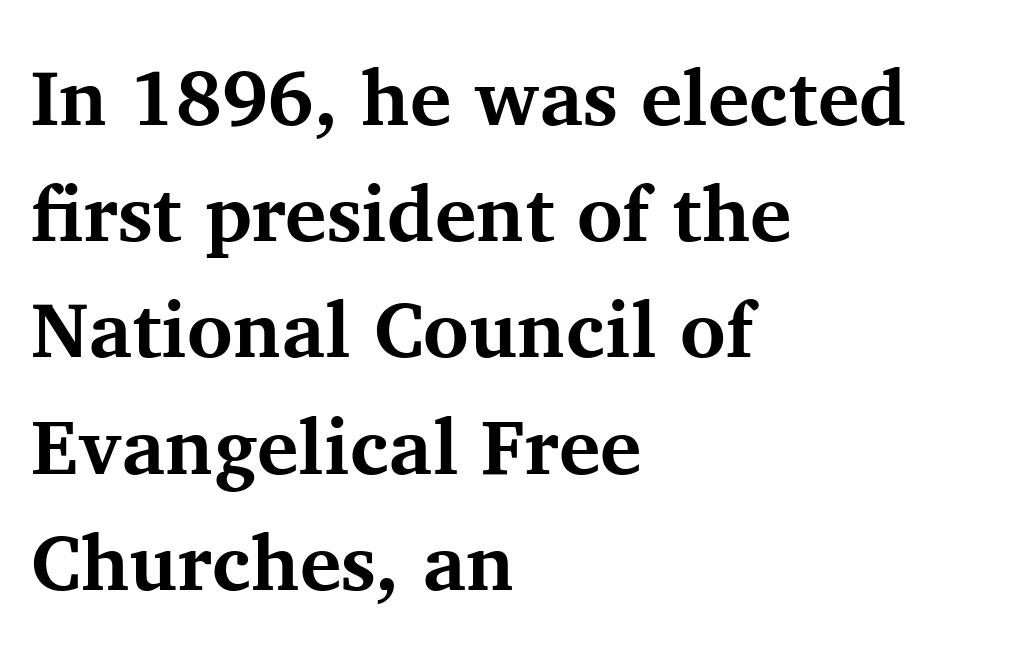
The image shows 78 px bold serif type, upright; set left-aligned, normal line spacing (1.49x), normal letter spacing, not underlined; medium stroke contrast and a medium x-height.
